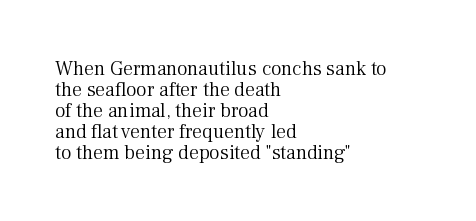
The image shows 20 px text type, upright; set left-aligned, tight line spacing (1.05x), normal letter spacing, not underlined.
